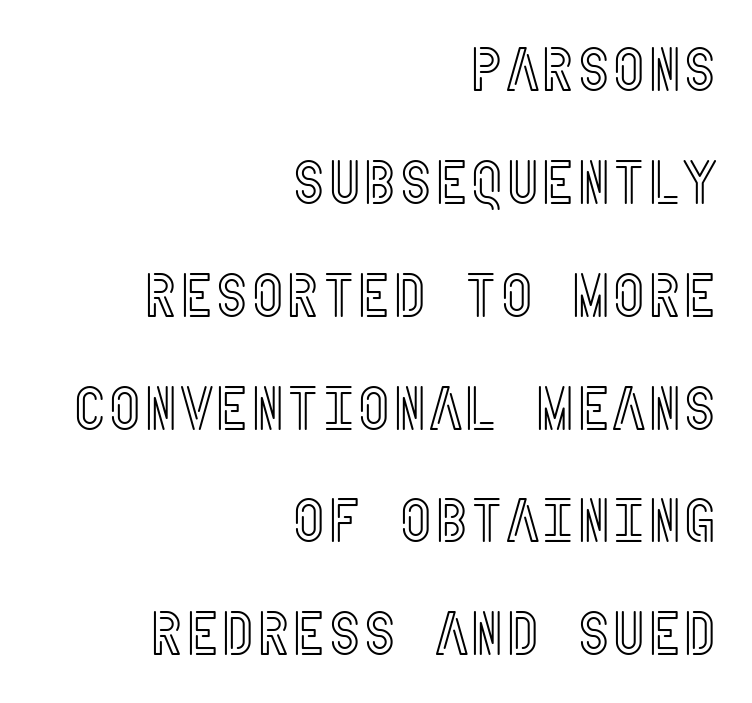
Notice how the stems are strictly vertical — no italics here. Every row of glyphs terminates at an identical x-position on the right. Descender tails drop into unmarked territory. You could call the tracking neutral — neither tight nor loose.
